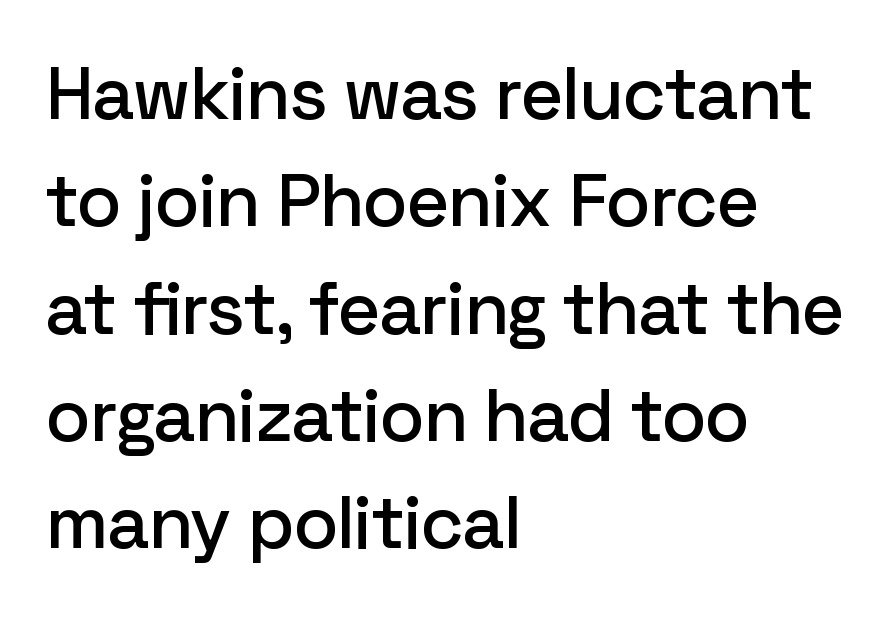
The image shows 74 px sans-serif type, upright; set left-aligned, normal line spacing (1.45x), normal letter spacing, not underlined; low stroke contrast and a medium x-height.
